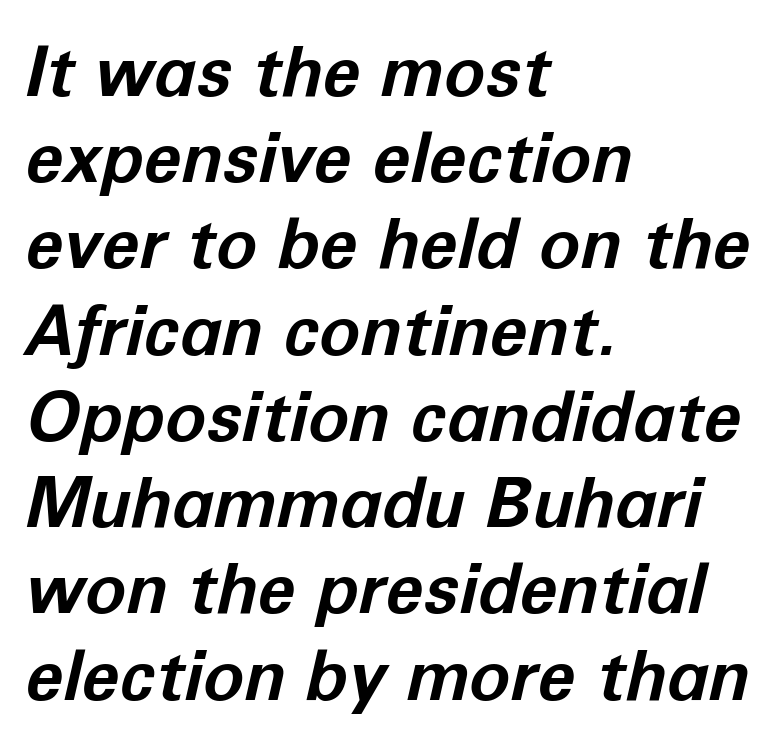
The image shows 69 px bold type, italic (leaning right); set left-aligned, normal line spacing (1.25x), normal letter spacing, not underlined; low stroke contrast and a medium x-height.
